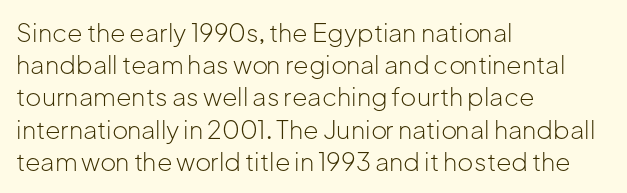
These lines keep a tight, regular rhythm from letter to letter. This sample is left-justified, so line endings fall wherever the words run out. The space between consecutive lines is moderate. Do the letters lean? They stand straight. The passage shown is not underscored anywhere. Stems and bowls with no extra thickness — not bold.
